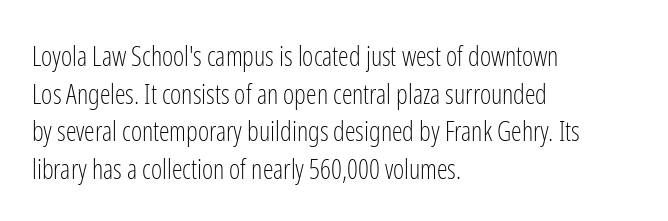
Notice how the stems are strictly vertical — no italics here. A bare baseline throughout the passage. Inter-character spacing is left at the font's built-in metrics. Vertical spacing — default. The ragged edge is on the right, which tells us the setting is flush left. The font sits on the lighter half of the weight spectrum, regular included.
